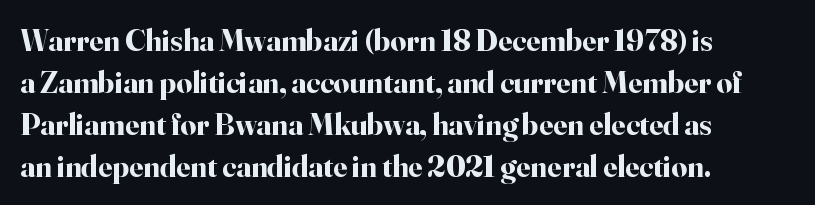
The image shows 31 px bold serif type, upright; set left-aligned, normal line spacing (1.35x), normal letter spacing, not underlined; high stroke contrast and a small x-height.
